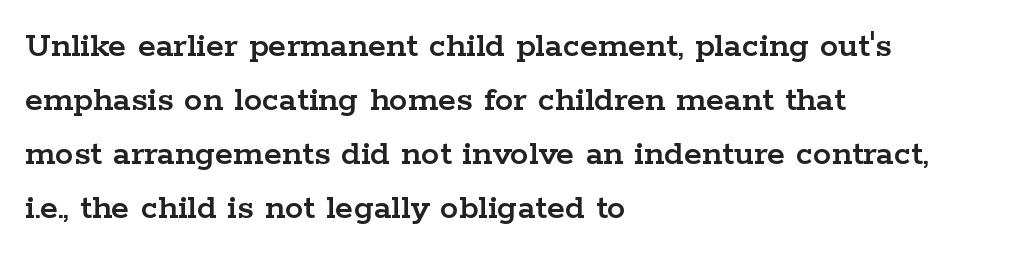
Q: Is the text italic (slanted)? A: No, it is upright.
Q: Is the typeface a serif or a sans-serif typeface? A: Serif.
Q: Is the text underlined? A: No.
Q: How is the paragraph aligned? A: Left-aligned.
Q: Is the spacing between letters normal or unusually wide? A: Normal.
Q: Is the spacing between lines tight, normal or loose? A: Normal.
Q: Width (condensed, normal, or wide)? A: Wide.
Q: Stroke contrast? A: Low.
Q: x-height? A: Medium.
Q: Monospaced? A: No.
